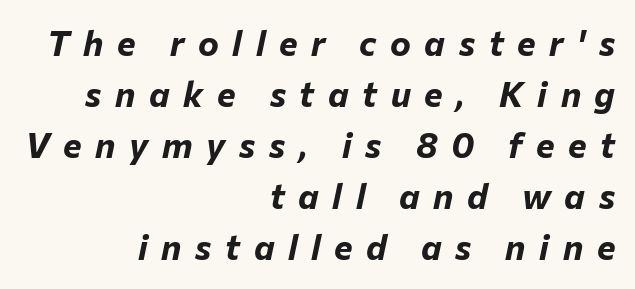
Q: Is the text bold? A: Yes.
Q: Is the text italic (slanted)? A: Yes, it leans right by about 12 degrees.
Q: Is the text underlined? A: No.
Q: How is the paragraph aligned? A: Right-aligned.
Q: Is the spacing between letters normal or unusually wide? A: Unusually wide.
Q: Is the spacing between lines tight, normal or loose? A: Normal.
Q: Width (condensed, normal, or wide)? A: Normal.
Q: Stroke contrast? A: Low.
Q: x-height? A: Medium.
Q: Monospaced? A: No.
